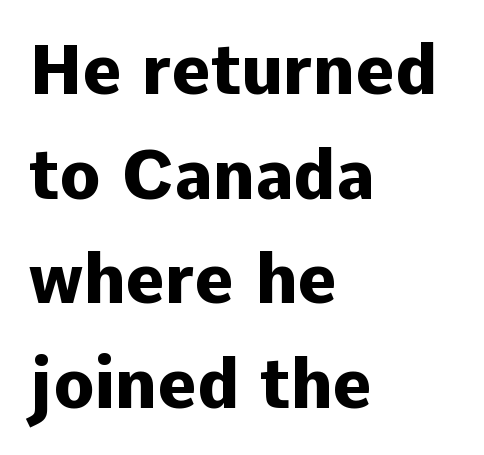
Q: Is the text bold? A: Yes.
Q: Is the text italic (slanted)? A: No, it is upright.
Q: Is the typeface a serif or a sans-serif typeface? A: Sans-serif.
Q: Is the text underlined? A: No.
Q: How is the paragraph aligned? A: Left-aligned.
Q: Is the spacing between letters normal or unusually wide? A: Normal.
Q: Is the spacing between lines tight, normal or loose? A: Normal.
Q: Width (condensed, normal, or wide)? A: Normal.
Q: Stroke contrast? A: Low.
Q: x-height? A: Medium.
Q: Monospaced? A: No.
